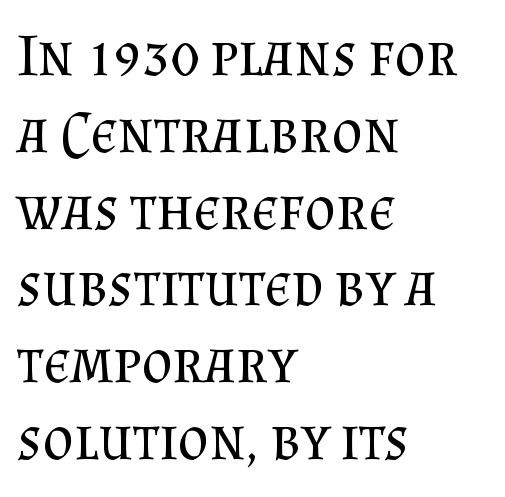
{"serif": "yes", "italic": "no", "bold": "no", "weight": "regular", "width": "normal", "stroke_contrast": "medium", "x_height": "small", "monospaced": "no", "underline": "no", "align": "left", "line_spacing": "normal", "line_spacing_ratio": 1.28, "letter_spacing": "normal", "letter_spacing_em": 0.0, "glyph_px": 60}
